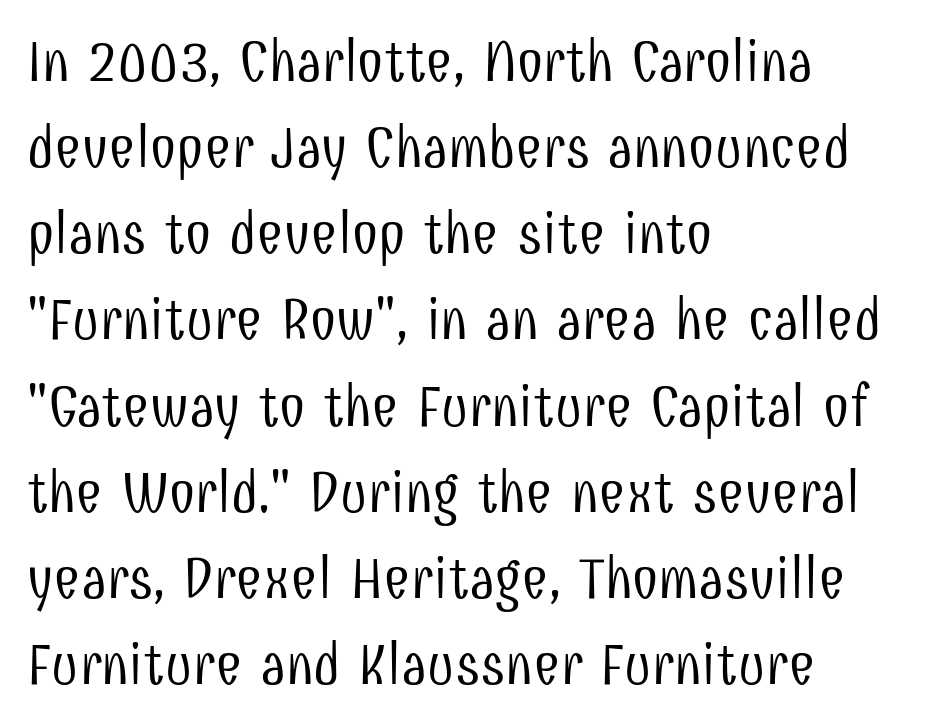
The image shows 59 px light, condensed sans-serif type, upright; set left-aligned, normal line spacing (1.46x), normal letter spacing, not underlined; low stroke contrast and a medium x-height.
